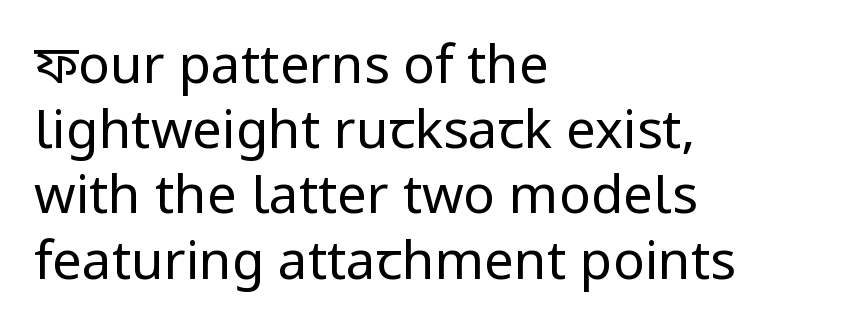
Q: Is the text bold? A: No.
Q: Is the text italic (slanted)? A: No, it is upright.
Q: Is the typeface a serif or a sans-serif typeface? A: Sans-serif.
Q: Is the text underlined? A: No.
Q: How is the paragraph aligned? A: Left-aligned.
Q: Is the spacing between letters normal or unusually wide? A: Normal.
Q: Width (condensed, normal, or wide)? A: Normal.
Q: Stroke contrast? A: Low.
Q: x-height? A: Medium.
Q: Monospaced? A: No.
